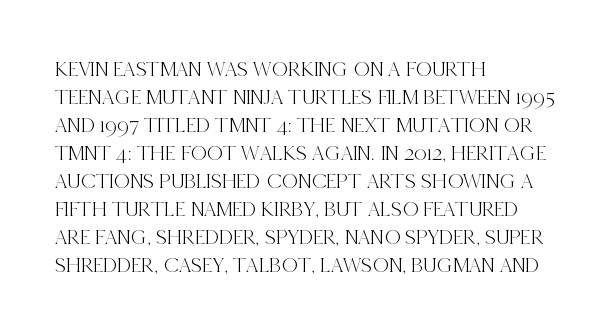
{"italic": "no", "underline": "no", "align": "left", "line_spacing": "normal", "line_spacing_ratio": 1.27, "letter_spacing": "normal", "letter_spacing_em": 0.0, "glyph_px": 22}
